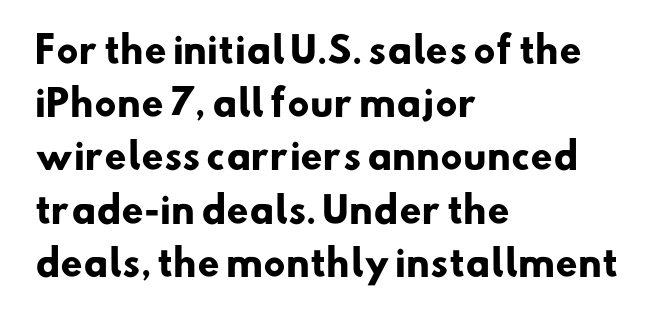
Q: Is the text bold? A: Yes.
Q: Is the typeface a serif or a sans-serif typeface? A: Sans-serif.
Q: Is the text underlined? A: No.
Q: How is the paragraph aligned? A: Left-aligned.
Q: Is the spacing between letters normal or unusually wide? A: Normal.
Q: Is the spacing between lines tight, normal or loose? A: Normal.
Q: Width (condensed, normal, or wide)? A: Normal.
Q: Stroke contrast? A: Low.
Q: x-height? A: Small.
Q: Monospaced? A: No.
